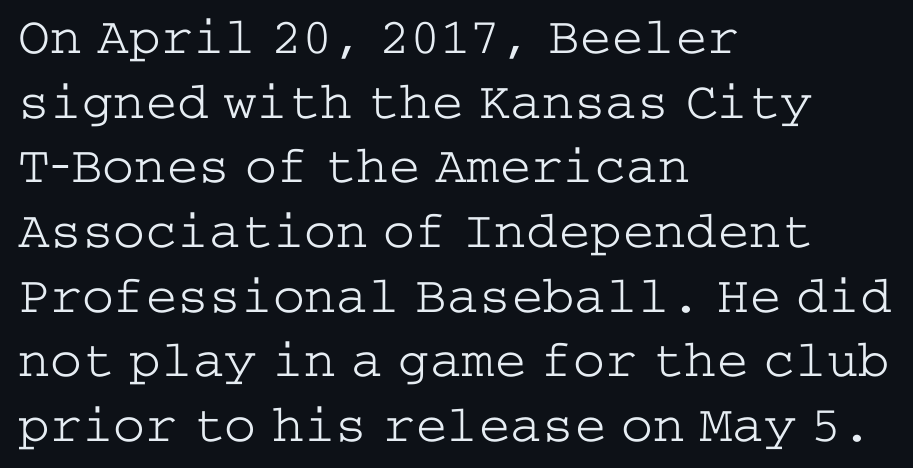
Q: Is the text bold? A: No.
Q: Is the text italic (slanted)? A: No, it is upright.
Q: Is the typeface a serif or a sans-serif typeface? A: Serif.
Q: Is the text underlined? A: No.
Q: How is the paragraph aligned? A: Left-aligned.
Q: Is the spacing between letters normal or unusually wide? A: Normal.
Q: Width (condensed, normal, or wide)? A: Wide.
Q: Stroke contrast? A: Low.
Q: x-height? A: Medium.
